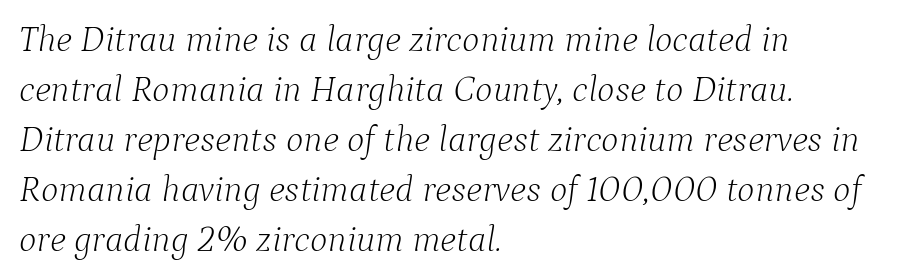
Q: Is the text bold? A: No.
Q: Is the text italic (slanted)? A: Yes, it leans right by about 9 degrees.
Q: Is the typeface a serif or a sans-serif typeface? A: Serif.
Q: Is the text underlined? A: No.
Q: How is the paragraph aligned? A: Left-aligned.
Q: Is the spacing between letters normal or unusually wide? A: Normal.
Q: Is the spacing between lines tight, normal or loose? A: Normal.
Q: Width (condensed, normal, or wide)? A: Normal.
Q: Stroke contrast? A: Low.
Q: x-height? A: Medium.
Q: Monospaced? A: No.
